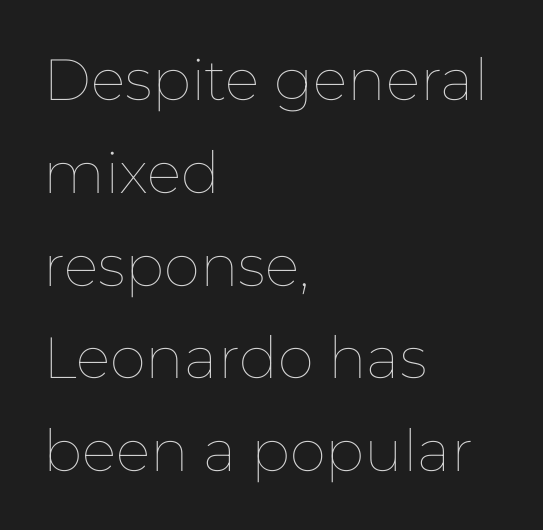
Caption: standard tracking, unaltered. This sample has the flowing, uneven cadence of proportional lettering. Rows of type keep a routine distance in the vertical direction. This is not heavy type; no bold has been used.
